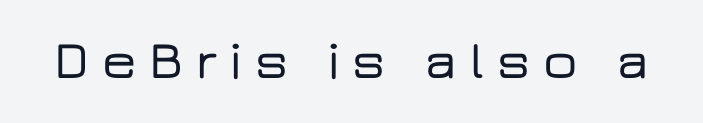
Designer's note — italics off, roman on. The gap between lines stays unmarked. The tracking jumps out immediately: characters are airy and widely separated. The designer went with a sans here, leaving each stem footless. These lines are rendered in a variable-pitch font.
